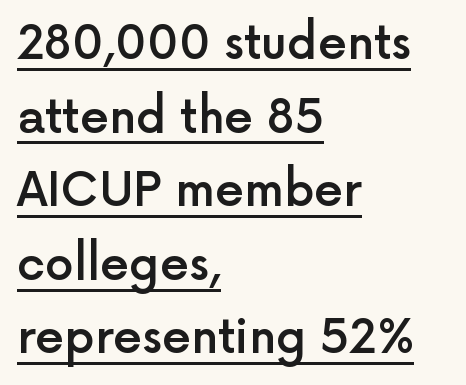
No feet cap the strokes, marking this as sans-serif type. In CSS terms this would be text-align: left. Vertically, the passage feels balanced, rows spaced as you'd expect. Letter spacing: default. The face used here is a semibold: visibly heavier than regular, lighter than bold.
